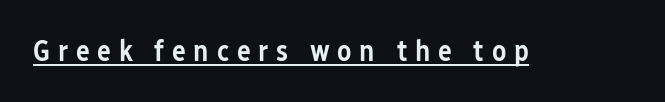
The rendering shows plain stroke endings on the letterforms — a sans-serif design. Loose tracking; the words dissolve into strings of separated letters. Notice the strokes are somewhat thickened but not fully heavy: this is a semibold. The glyphs are accompanied by a horizontal stroke just below them.
